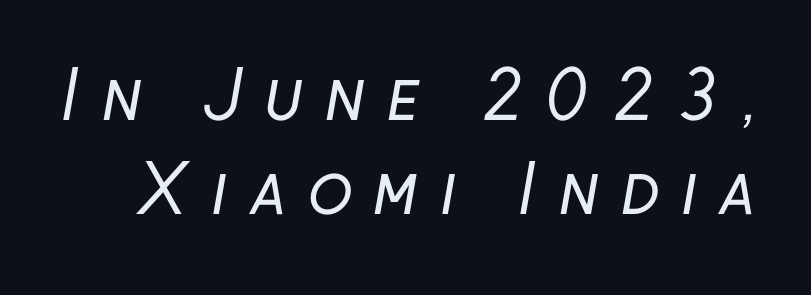
{"serif": "no", "bold": "no", "weight": "regular", "width": "normal", "stroke_contrast": "low", "x_height": "medium", "monospaced": "no", "underline": "no", "line_spacing": "normal", "line_spacing_ratio": 1.42, "letter_spacing": "wide", "letter_spacing_em": 0.31, "glyph_px": 66}
